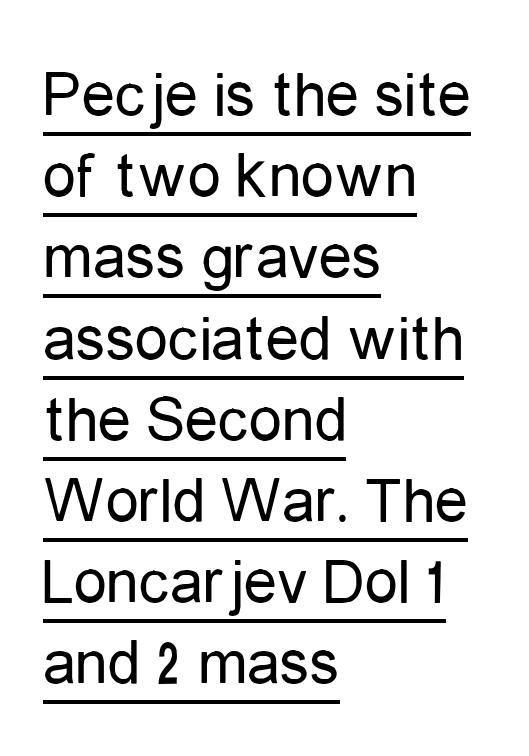
The image shows 66 px regular-weight, condensed sans-serif type, upright; set left-aligned, line spacing 1.23x, normal letter spacing, underlined; low stroke contrast and a medium x-height.
